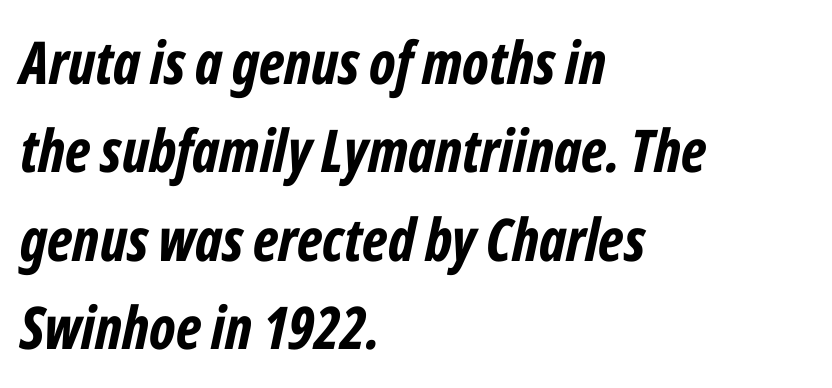
{"italic": "yes", "lean": "right", "slant_degrees": 12, "bold": "yes", "weight": "bold", "width": "condensed", "stroke_contrast": "low", "x_height": "medium", "monospaced": "no", "underline": "no", "align": "left", "line_spacing": "normal", "line_spacing_ratio": 1.5, "letter_spacing": "normal", "letter_spacing_em": 0.0, "glyph_px": 59}
